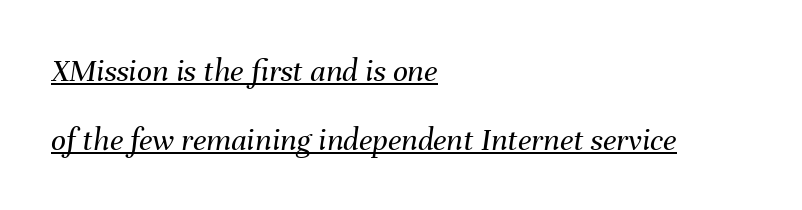
The image shows 33 px regular-weight type, italic (leaning right); set left-aligned, loose line spacing (2.08x), normal letter spacing, underlined; medium stroke contrast and a medium x-height.
